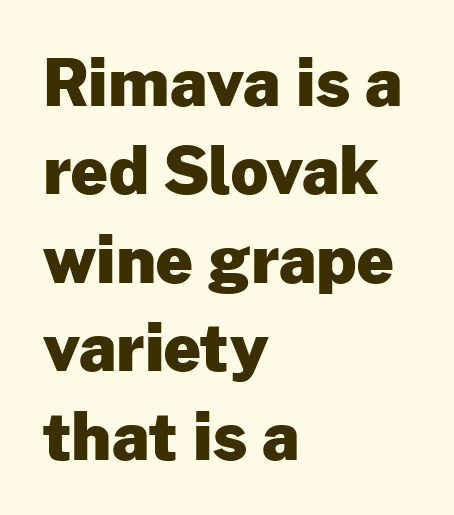
The image shows 65 px heavy sans-serif type, upright; set left-aligned, normal line spacing (1.36x), normal letter spacing, not underlined; low stroke contrast and a medium x-height.
